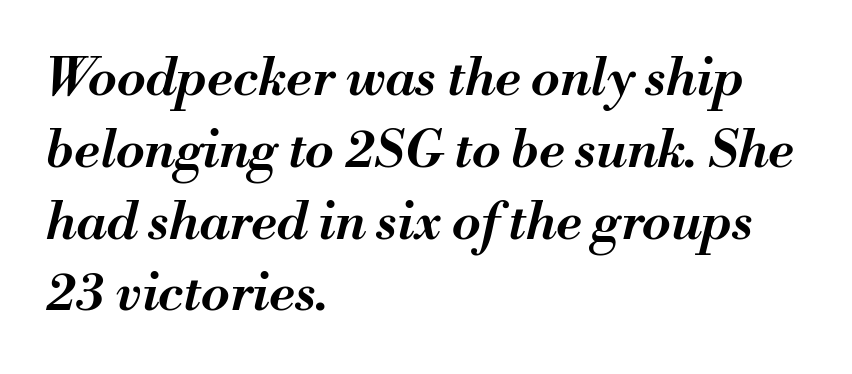
{"italic": "yes", "lean": "right", "slant_degrees": 13, "bold": "semi", "weight": "semibold", "width": "normal", "stroke_contrast": "medium", "x_height": "small", "monospaced": "no", "underline": "no", "align": "left", "line_spacing": "normal", "line_spacing_ratio": 1.38, "letter_spacing": "normal", "letter_spacing_em": 0.0, "glyph_px": 52}
